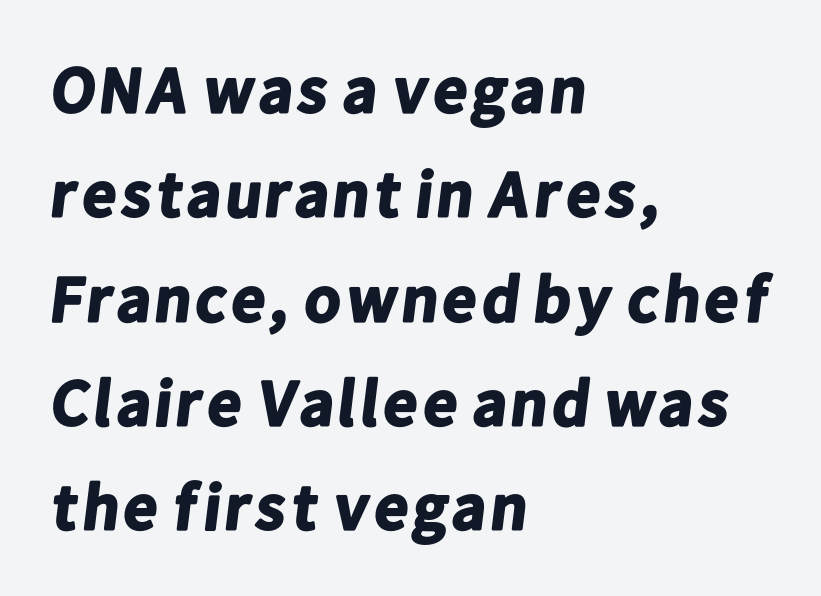
The image shows 66 px bold sans-serif type; set left-aligned, normal line spacing (1.58x), normal letter spacing, not underlined; low stroke contrast and a medium x-height.
